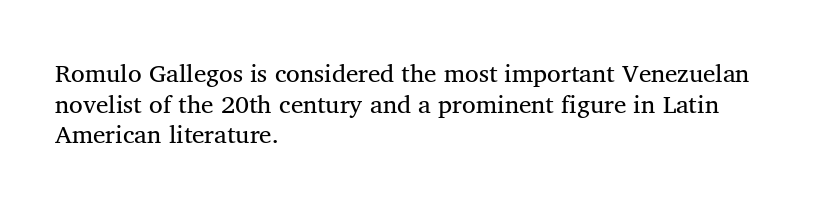
Standard letterfit; no display-style spreading of the glyphs. Visually the block forms a straight wall on the left and a jagged coastline on the right. Plain, unruled lines of type. Weight: not bold — regular or lighter.
